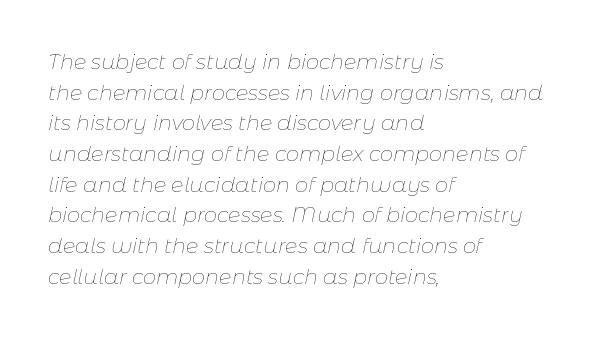
Each line starts at the same left margin while the right side varies. No extra ink here — the face is not bold. Descenders hang freely into open space. Is the letter spacing exaggerated? No — it looks like the ordinary default. What's the leading like? Ordinary, nothing unusual. Posture: slanted.
